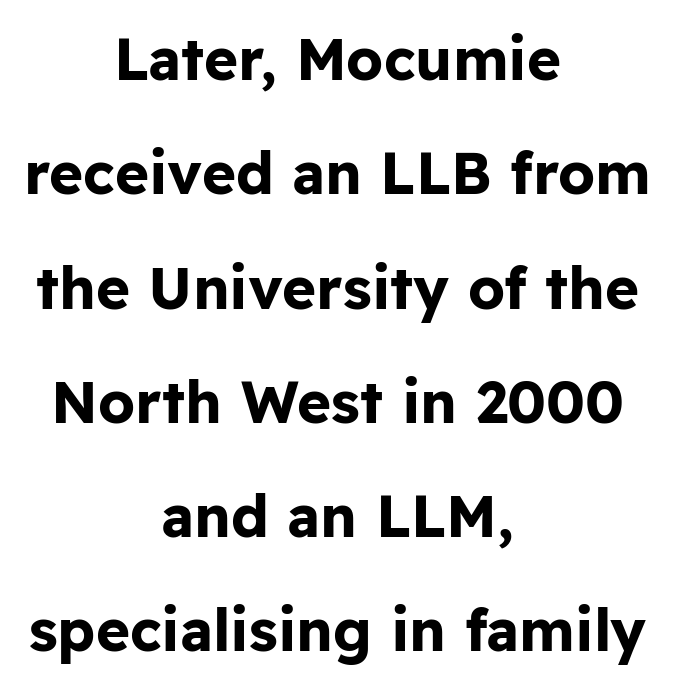
The image shows 58 px bold sans-serif type, upright; set centered, loose line spacing (1.97x), normal letter spacing, not underlined; low stroke contrast and a medium x-height.
